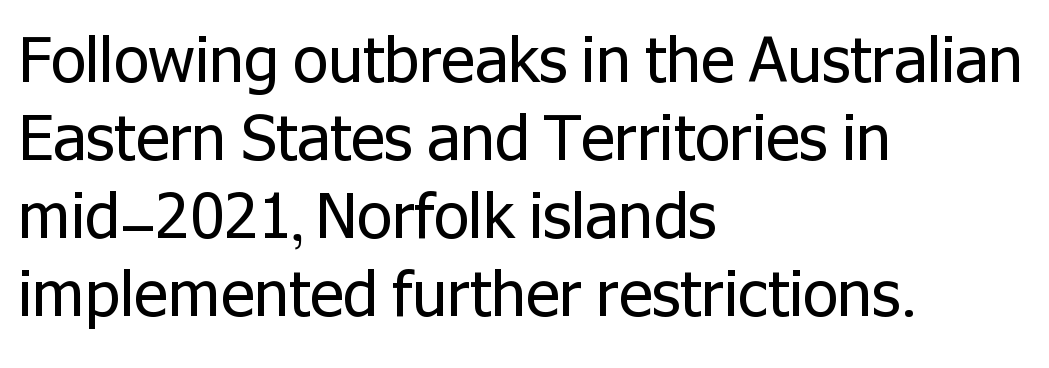
The image shows 63 px regular-weight sans-serif type, upright; set left-aligned, line spacing 1.24x, normal letter spacing, not underlined; low stroke contrast and a medium x-height.
